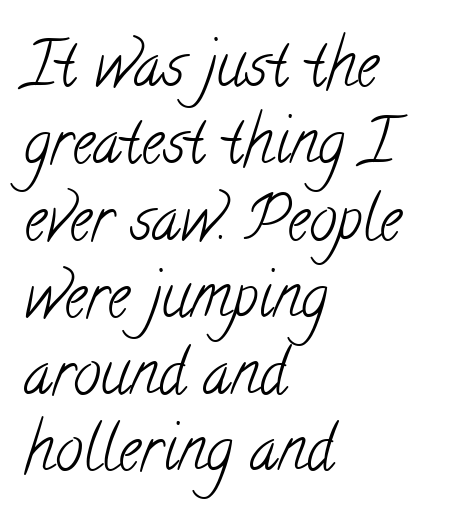
Q: Is the text bold? A: No.
Q: Is the text underlined? A: No.
Q: How is the paragraph aligned? A: Left-aligned.
Q: Is the spacing between letters normal or unusually wide? A: Normal.
Q: Width (condensed, normal, or wide)? A: Condensed.
Q: Stroke contrast? A: Low.
Q: x-height? A: Small.
Q: Monospaced? A: No.
